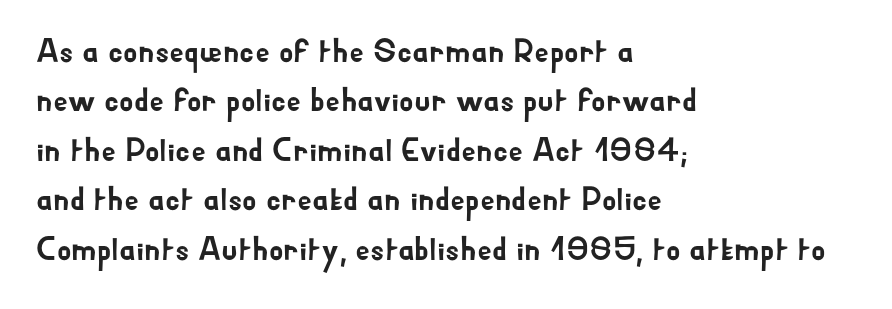
{"serif": "no", "italic": "no", "width": "normal", "stroke_contrast": "low", "x_height": "small", "monospaced": "no", "underline": "no", "align": "left", "line_spacing": "normal", "line_spacing_ratio": 1.5, "letter_spacing": "normal", "letter_spacing_em": 0.0, "glyph_px": 33}
